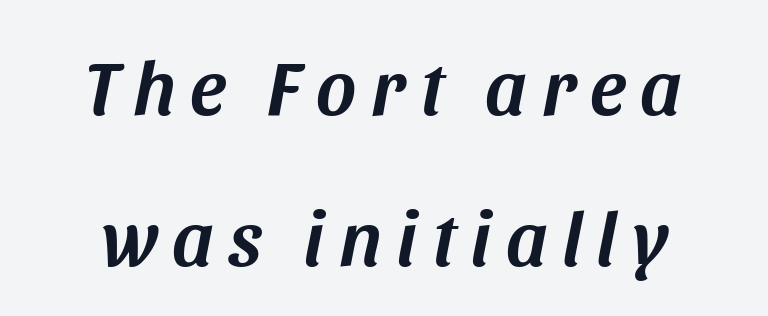
The face used here has a pronounced slope to its letters. This sample has the flowing, uneven cadence of proportional lettering. This rendering features lettering with no underline. The block of text is sparse from top to bottom, with ample space between rows.
